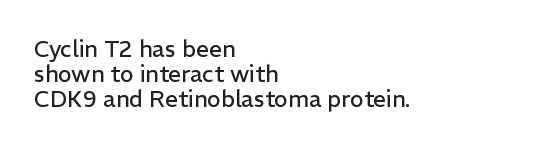
Q: Is the text bold? A: No.
Q: Is the text italic (slanted)? A: No, it is upright.
Q: Is the text underlined? A: No.
Q: How is the paragraph aligned? A: Left-aligned.
Q: Is the spacing between letters normal or unusually wide? A: Normal.
Q: Is the spacing between lines tight, normal or loose? A: Tight.
